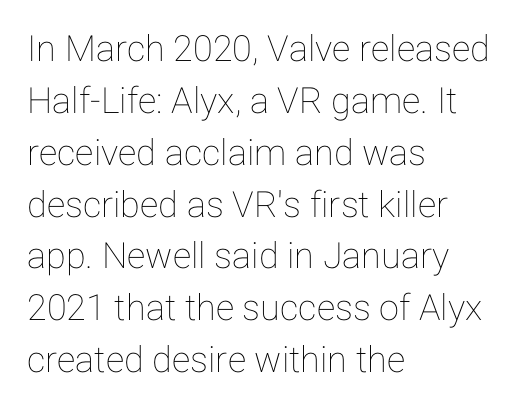
{"italic": "no", "width": "normal", "stroke_contrast": "low", "x_height": "medium", "monospaced": "no", "underline": "no", "align": "left", "line_spacing": "normal", "line_spacing_ratio": 1.44, "letter_spacing": "normal", "letter_spacing_em": 0.0, "glyph_px": 36}
